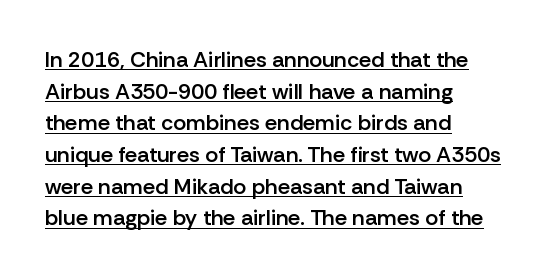
{"italic": "no", "bold": "semi", "underline": "yes", "align": "left", "line_spacing": "normal", "line_spacing_ratio": 1.44, "letter_spacing": "normal", "letter_spacing_em": 0.0, "glyph_px": 22}
